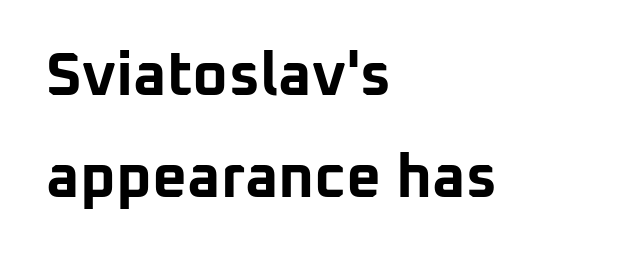
The image shows 61 px bold sans-serif type, upright; set left-aligned, normal line spacing (1.67x), normal letter spacing, not underlined; low stroke contrast and a medium x-height.
